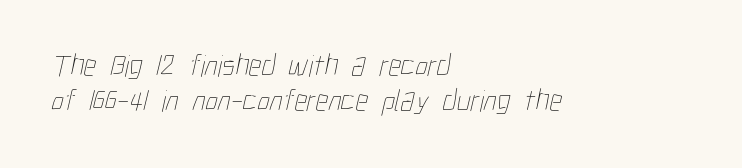
Does extra space separate the letters? No, they use regular spacing. A light-to-regular cut is what we see here. The glyphs are unaccompanied by any horizontal stroke below them. A classic flush-left, rag-right setting is used for this passage. Do the characters align in a grid? No, the font is proportional. You could barely slide anything between these rows.
